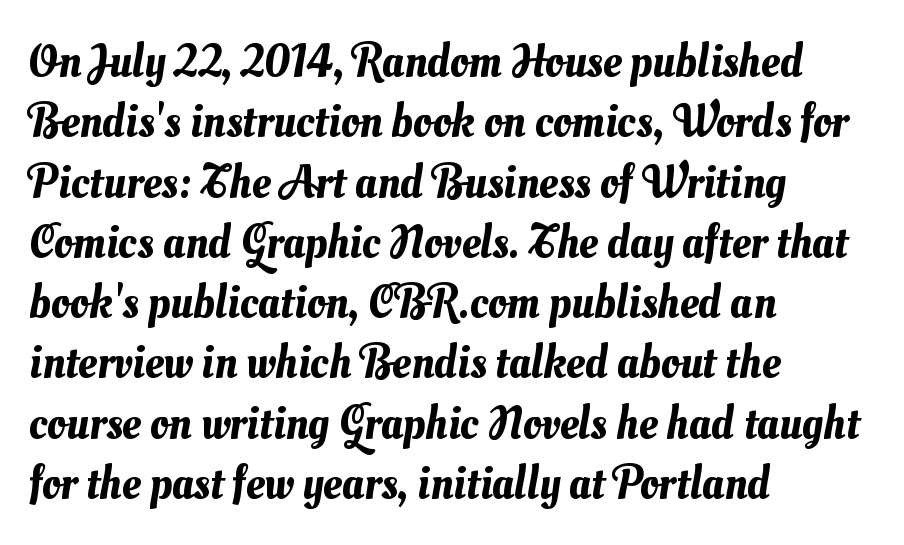
Summary of vertical rhythm: regular, with standard interline spacing. Anything drawn beneath the words? Only blank space. A typesetter would call this proportional, since set widths differ per character. What stands out about the letter spacing? Nothing — it is the standard amount.
